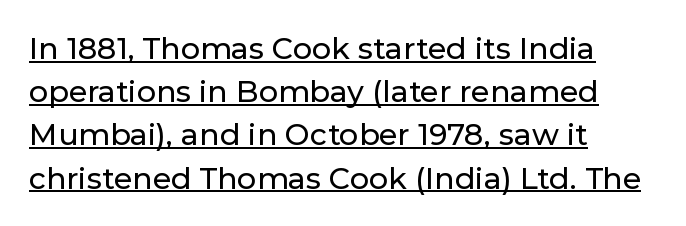
The image shows 30 px sans-serif type, upright; set left-aligned, normal line spacing (1.44x), normal letter spacing, underlined; low stroke contrast and a medium x-height.
